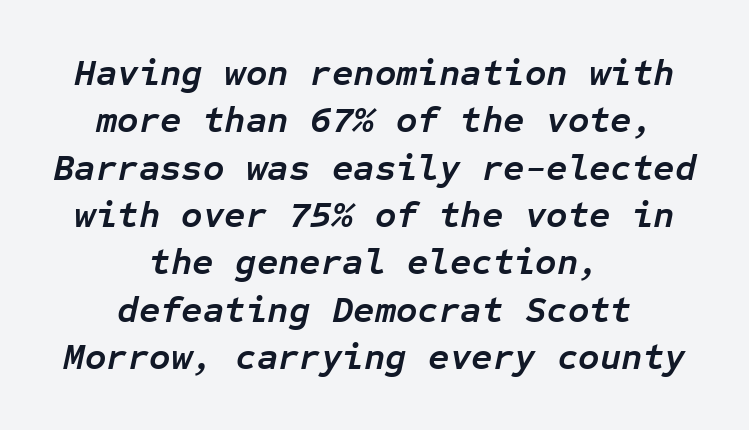
{"italic": "yes", "lean": "right", "slant_degrees": 12, "bold": "yes", "weight": "semibold", "width": "normal", "stroke_contrast": "low", "x_height": "medium", "monospaced": "yes", "underline": "no", "align": "center", "line_spacing": "normal", "line_spacing_ratio": 1.28, "letter_spacing": "normal", "letter_spacing_em": 0.0, "glyph_px": 37}
